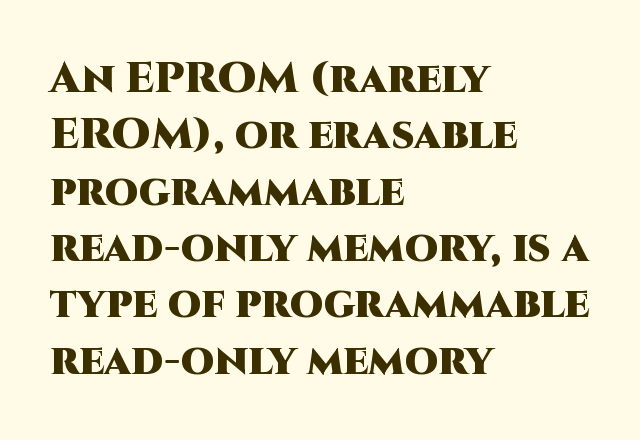
You could not count columns in this text — the font is proportionally spaced. The letters stand upright; this is a roman face. Students, this is bold: see how much ink each stroke carries. Are there feet on the stems? There aren't — it's a sans.
